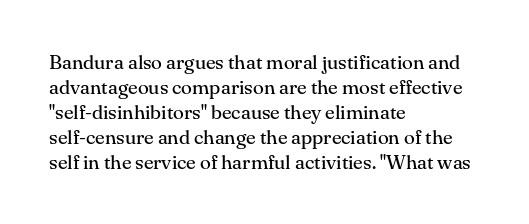
Underline: absent. These glyphs show unthickened strokes, regular width or finer. The leading is moderate, giving the passage an even texture. Upright lettering throughout.
